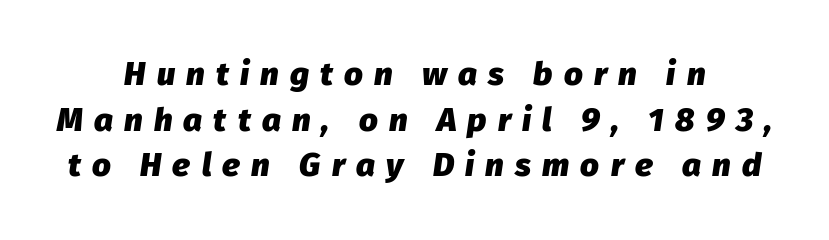
Characters follow at a spacing far wider than the type designer built in. The passage is arranged like a title page — every line centered. Chunky letters — that's bold for sure. Underline: absent. You can tell it's italic because the verticals aren't actually vertical.
